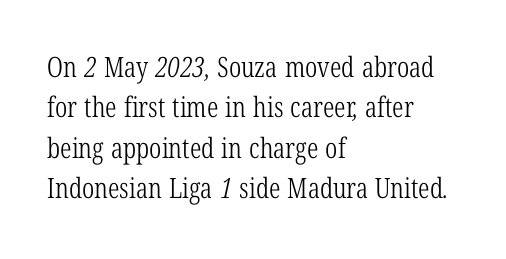
Q: Is the text bold? A: No.
Q: Is the typeface a serif or a sans-serif typeface? A: Serif.
Q: Is the text underlined? A: No.
Q: How is the paragraph aligned? A: Left-aligned.
Q: Is the spacing between letters normal or unusually wide? A: Normal.
Q: Is the spacing between lines tight, normal or loose? A: Normal.
Q: Width (condensed, normal, or wide)? A: Condensed.
Q: Stroke contrast? A: Low.
Q: x-height? A: Medium.
Q: Monospaced? A: No.
